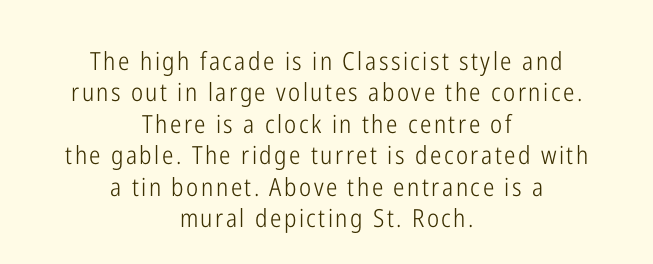
Q: Is the text bold? A: No.
Q: Is the text italic (slanted)? A: No, it is upright.
Q: Is the text underlined? A: No.
Q: How is the paragraph aligned? A: Centered.
Q: Is the spacing between lines tight, normal or loose? A: Normal.
